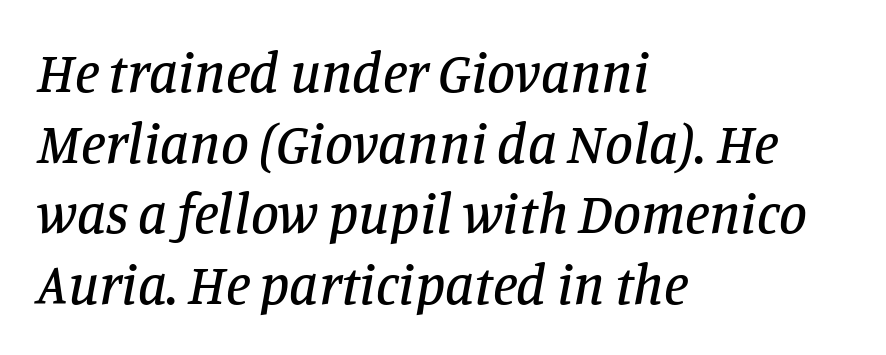
The image shows 56 px serif type, italic (leaning right); set left-aligned, normal line spacing (1.26x), normal letter spacing, not underlined; low stroke contrast and a large x-height.
